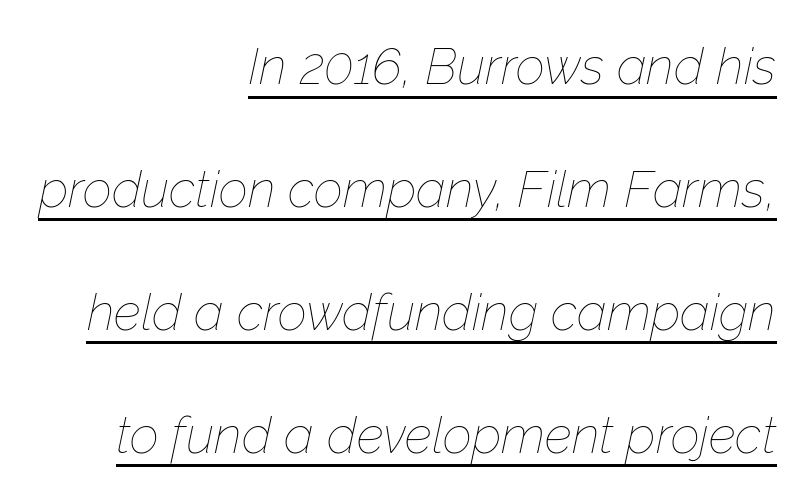
The letters advance in unequal steps, a hallmark of proportional type. A quiet, ordinary-to-light weight characterises the typeface. Words appear dense and cohesive because spacing is normal. This is underlined copy, the kind a proofreader might mark for attention.
